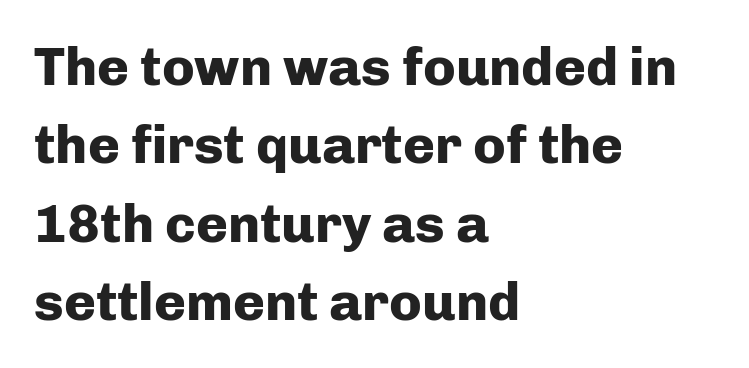
The image shows 54 px heavy sans-serif type, upright; set left-aligned, normal line spacing (1.45x), normal letter spacing, not underlined; low stroke contrast and a medium x-height.
